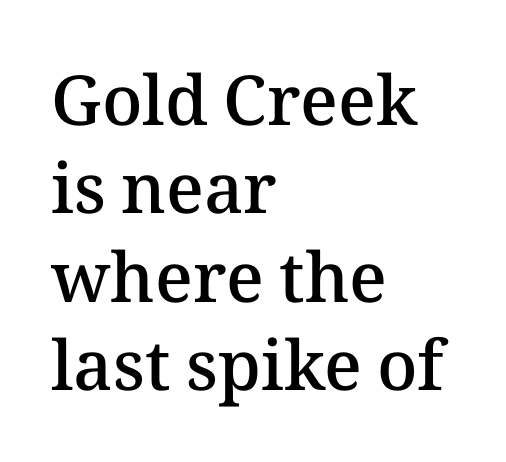
{"italic": "no", "bold": "semi", "weight": "semibold", "width": "normal", "stroke_contrast": "medium", "x_height": "medium", "monospaced": "no", "underline": "no", "align": "left", "line_spacing": "normal", "line_spacing_ratio": 1.28, "letter_spacing": "normal", "letter_spacing_em": 0.0, "glyph_px": 69}
